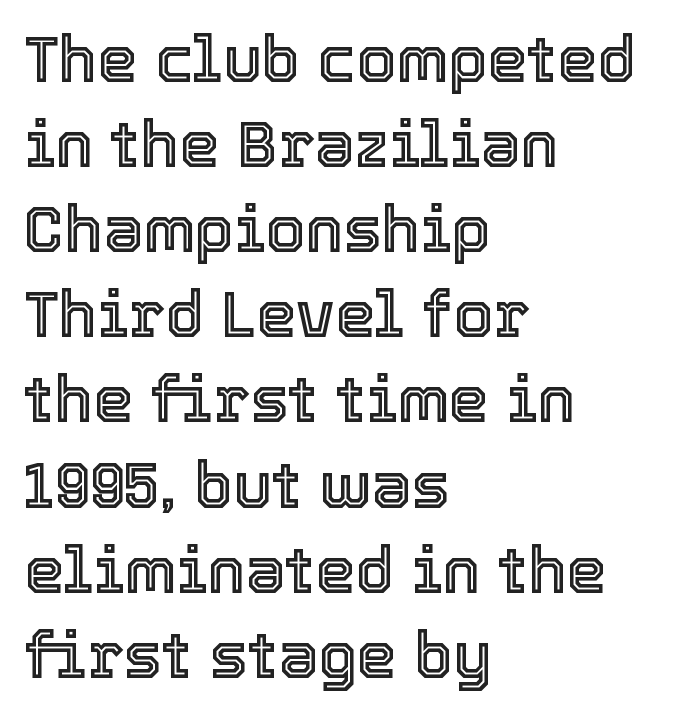
The image shows 64 px text type, upright; set left-aligned, normal line spacing (1.33x), normal letter spacing, not underlined; a medium x-height.
